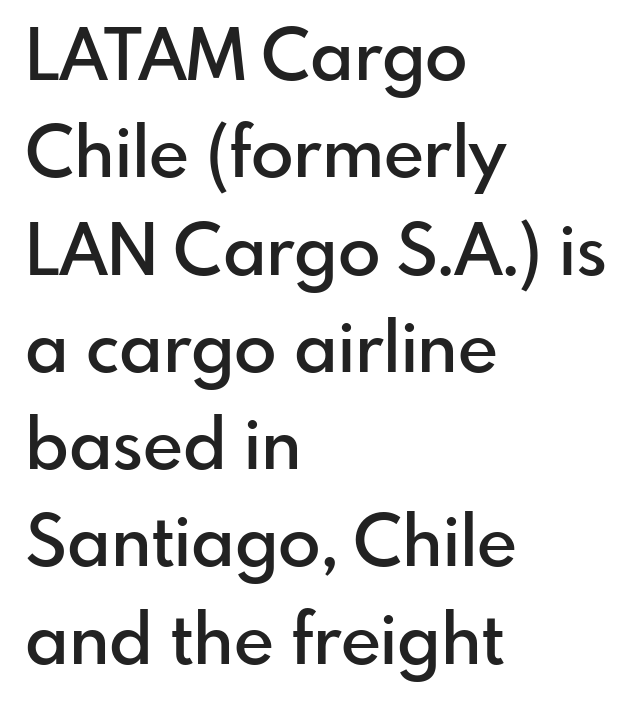
{"serif": "no", "italic": "no", "bold": "semi", "weight": "semibold", "width": "normal", "stroke_contrast": "low", "x_height": "small", "monospaced": "no", "underline": "no", "align": "left", "line_spacing": "normal", "line_spacing_ratio": 1.39, "letter_spacing": "normal", "letter_spacing_em": 0.0, "glyph_px": 70}
